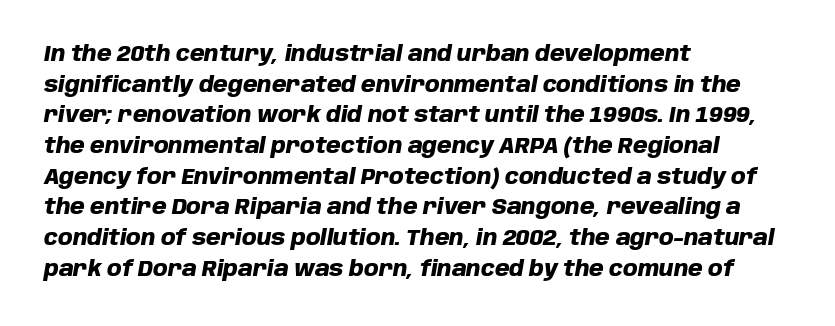
Q: Is the text bold? A: Yes.
Q: Is the text italic (slanted)? A: Yes, it leans right by about 10 degrees.
Q: Is the text underlined? A: No.
Q: How is the paragraph aligned? A: Left-aligned.
Q: Is the spacing between letters normal or unusually wide? A: Normal.
Q: Is the spacing between lines tight, normal or loose? A: Normal.
